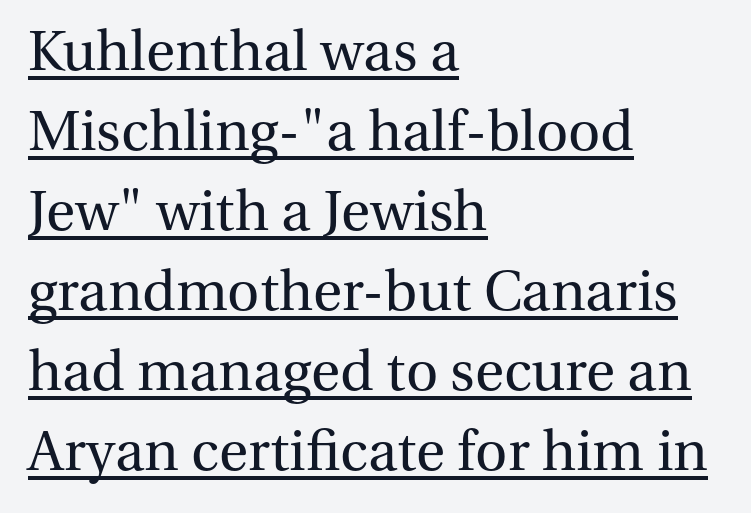
The weight would be labelled regular, book, light, or lighter still. The type family on display is of the serif kind. The line-height multiplier appears to be the usual default. You can tell it's not italic because the verticals are truly vertical. These lines are rendered in a variable-pitch font. Quick note: underline on.
